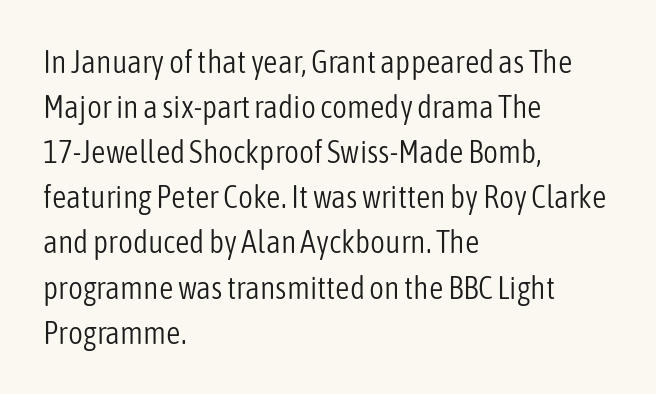
{"serif": "no", "italic": "no", "bold": "no", "weight": "light", "width": "condensed", "stroke_contrast": "low", "x_height": "medium", "monospaced": "no", "underline": "no", "align": "left", "line_spacing": "normal", "line_spacing_ratio": 1.41, "letter_spacing": "normal", "letter_spacing_em": 0.0, "glyph_px": 32}
